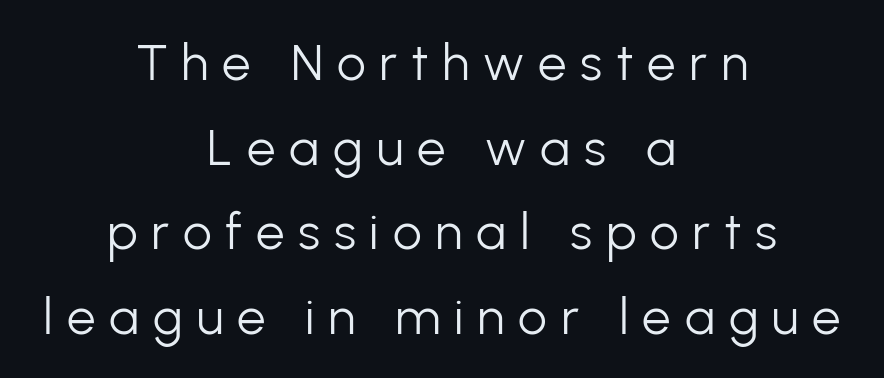
{"serif": "no", "italic": "no", "bold": "no", "weight": "light", "width": "normal", "stroke_contrast": "low", "x_height": "medium", "monospaced": "no", "underline": "no", "align": "center", "line_spacing": "normal", "line_spacing_ratio": 1.66, "letter_spacing": "wide", "letter_spacing_em": 0.27, "glyph_px": 51}
